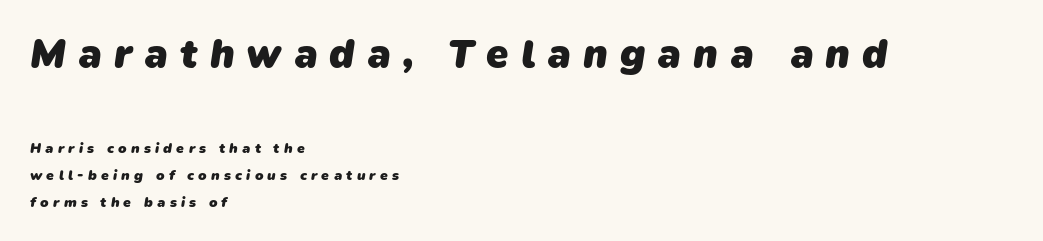
A clean baseline with only descenders dipping below it. The rag falls on the right side of this text block. Spacing verdict: proportional, widths tailored to each character. Tracking here is generous; glyphs stand well apart from one another. Compared with typical paragraphs, the rows here are farther apart.
